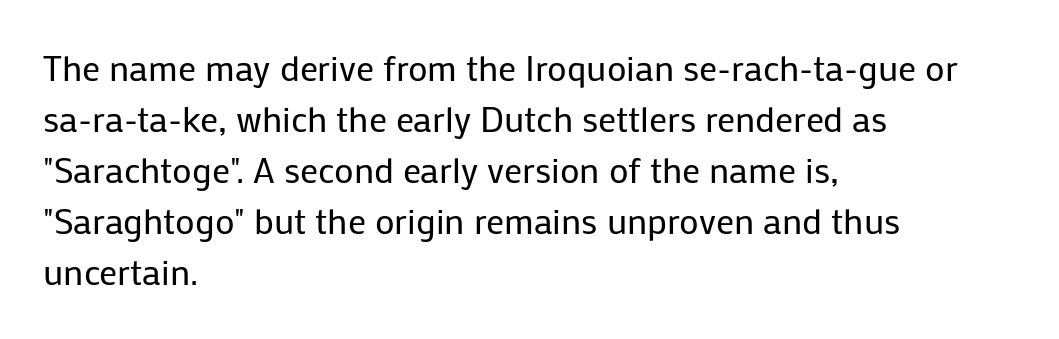
The lettering holds an erect, upright posture throughout. Any mark beneath the type? The region is blank. Does the type have serifs? No, each stem ends abruptly. The setting favours the left margin, as ordinary paragraphs usually do. No extra ink here — the face is not bold. Think of a printed novel: that variable character pitch is what you see here.
